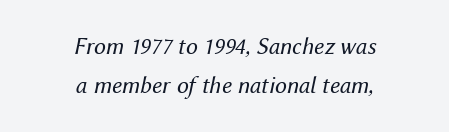
The image shows 24 px text type, italic (leaning right); set centered, normal line spacing (1.63x), normal letter spacing, not underlined.
